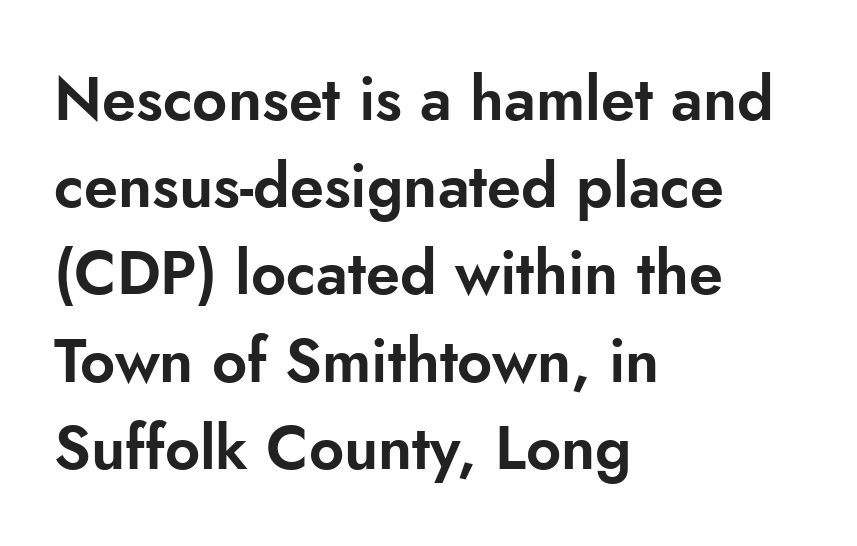
Q: Is the text italic (slanted)? A: No, it is upright.
Q: Is the typeface a serif or a sans-serif typeface? A: Sans-serif.
Q: Is the text underlined? A: No.
Q: How is the paragraph aligned? A: Left-aligned.
Q: Is the spacing between letters normal or unusually wide? A: Normal.
Q: Is the spacing between lines tight, normal or loose? A: Normal.
Q: Width (condensed, normal, or wide)? A: Normal.
Q: Stroke contrast? A: Low.
Q: x-height? A: Small.
Q: Monospaced? A: No.
